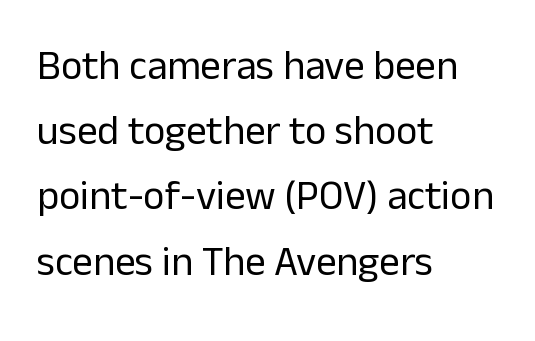
This sample uses an upright cut, with every glyph sitting square on the baseline. This sample uses plain, unmodified letter spacing. Each letter keeps its own natural width here, so spacing adapts to shape. The face used here is a sans, in the tradition of grotesques and geometrics.
